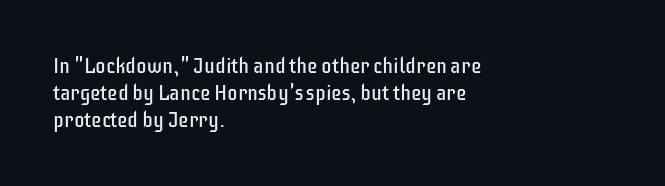
These lines keep a tight, regular rhythm from letter to letter. The rows are spaced the way most documents space them. Nothing heavy about these letters — not bold at all. A roman cut, with each character standing at attention. Check under the words: just untouched page. All the whitespace from short lines collects on the right.
